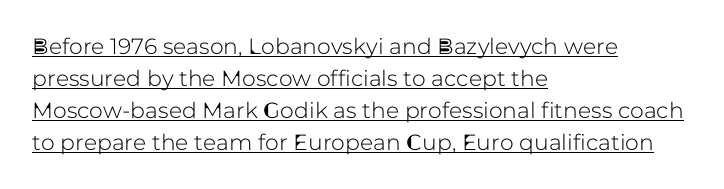
The image shows 22 px text type, upright; set left-aligned, normal line spacing (1.46x), normal letter spacing, underlined.
